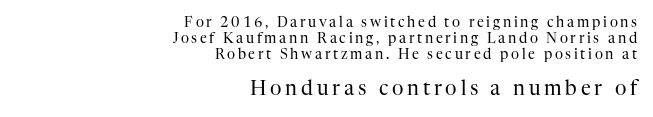
Q: Is the text bold? A: No.
Q: Is the text italic (slanted)? A: No, it is upright.
Q: Is the text underlined? A: No.
Q: How is the paragraph aligned? A: Right-aligned.
Q: Is the spacing between lines tight, normal or loose? A: Tight.
Q: Which block of text is set in a larger size, the first (top) or the second (bottom)? A: The second (bottom) one.
